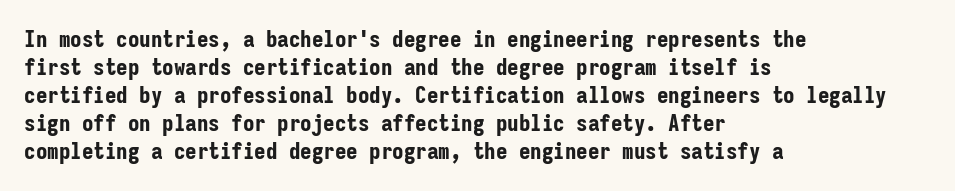
The image shows 23 px bold type, upright; set left-aligned, line spacing 1.22x, normal letter spacing, not underlined.
